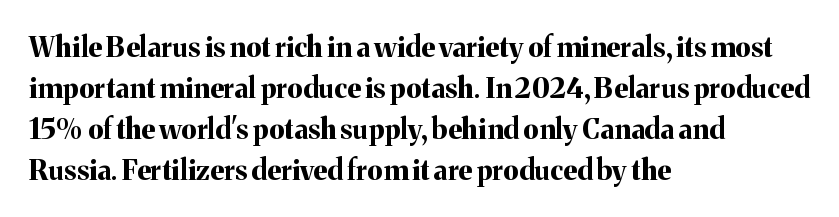
I'd call this a serif setting — the letters wear small feet. The specimen omits any rule beneath the text block's lines. The letters advance in unequal steps, a hallmark of proportional type. Each word holds together tightly as a unit, with standard inter-letter gaps.
